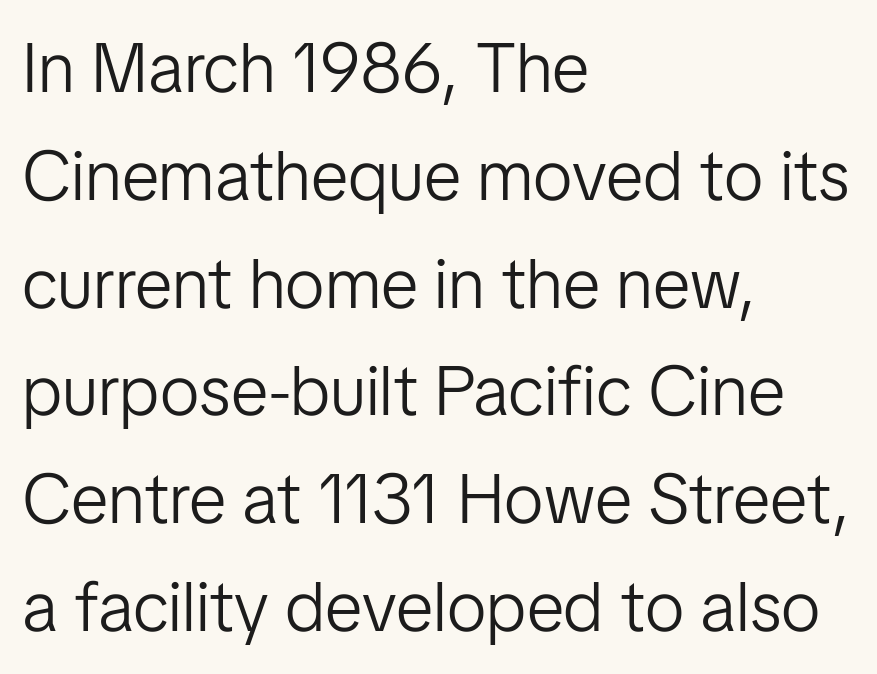
The image shows 70 px light sans-serif type, upright; set left-aligned, normal line spacing (1.54x), normal letter spacing, not underlined; low stroke contrast and a medium x-height.
